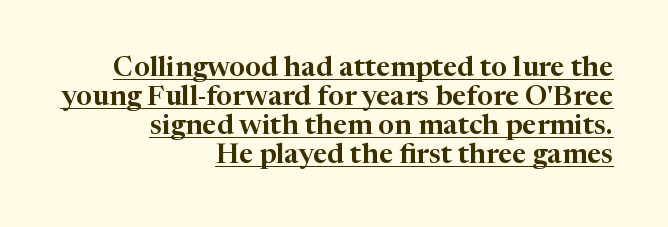
Q: Is the text italic (slanted)? A: No, it is upright.
Q: Is the typeface a serif or a sans-serif typeface? A: Serif.
Q: Is the text underlined? A: Yes.
Q: How is the paragraph aligned? A: Right-aligned.
Q: Is the spacing between letters normal or unusually wide? A: Normal.
Q: Is the spacing between lines tight, normal or loose? A: Tight.
Q: Width (condensed, normal, or wide)? A: Normal.
Q: Stroke contrast? A: High.
Q: x-height? A: Medium.
Q: Monospaced? A: No.
